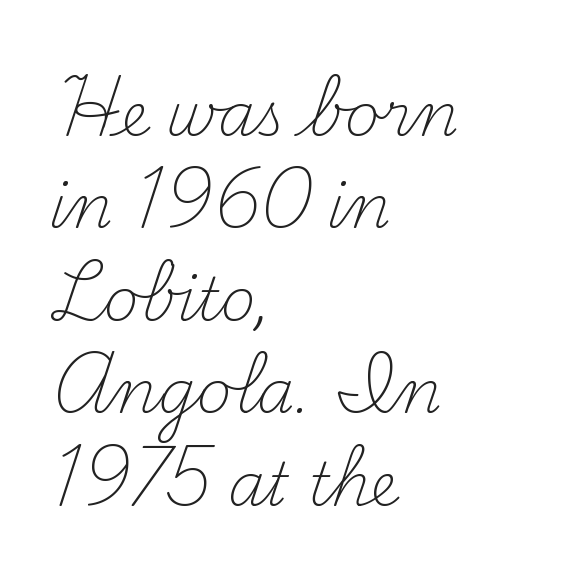
The passage shown is not underscored anywhere. The type is set solid horizontally, with unmodified tracking. Evenly set lines give the paragraph a standard silhouette. Is this a fixed-width face? No — the glyphs have proportional, varying widths.
